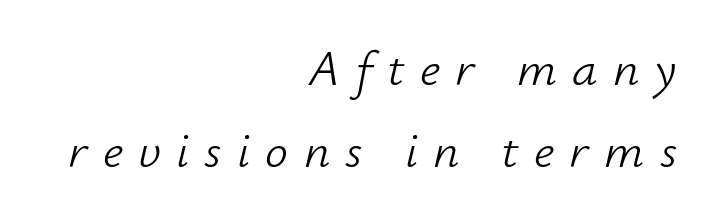
The ragged edge is on the left, which tells us the setting is flush right. Compared with ordinary roman type, these characters are visibly tilted. Is this a fixed-width face? No — the glyphs have proportional, varying widths. Anything drawn beneath the words? Only blank space.
